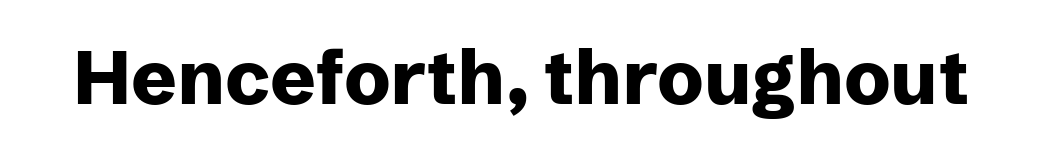
Q: Is the text bold? A: Yes.
Q: Is the text italic (slanted)? A: No, it is upright.
Q: Is the typeface a serif or a sans-serif typeface? A: Sans-serif.
Q: Is the text underlined? A: No.
Q: Is the spacing between letters normal or unusually wide? A: Normal.
Q: Width (condensed, normal, or wide)? A: Normal.
Q: Stroke contrast? A: Low.
Q: x-height? A: Medium.
Q: Monospaced? A: No.
